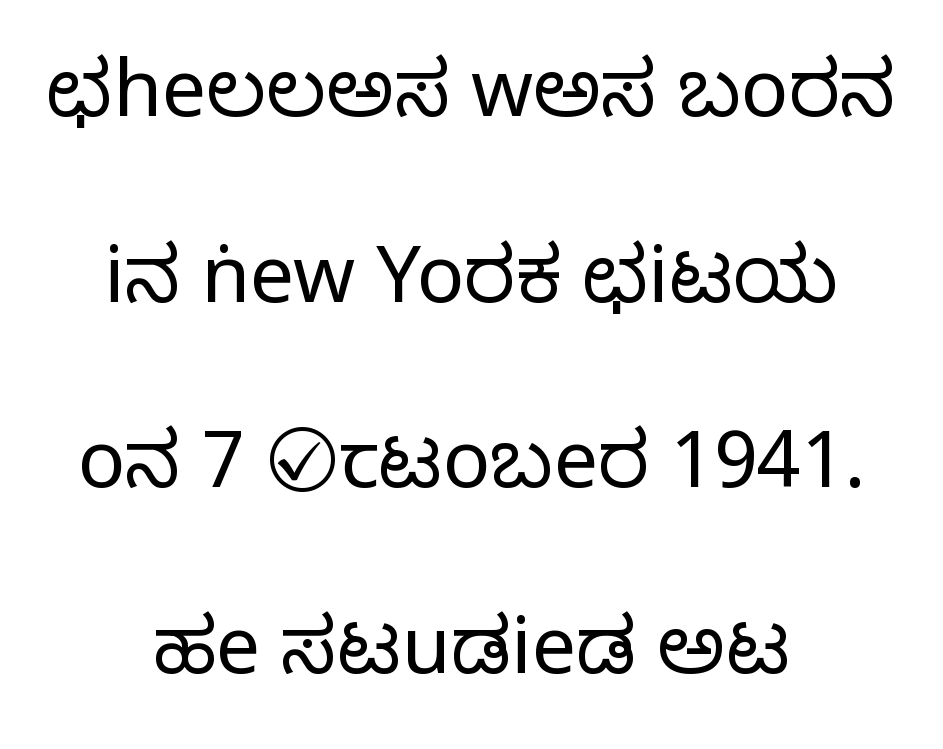
The image shows 79 px light sans-serif type, upright; set centered, loose line spacing (2.35x), normal letter spacing, not underlined; low stroke contrast and a medium x-height.
